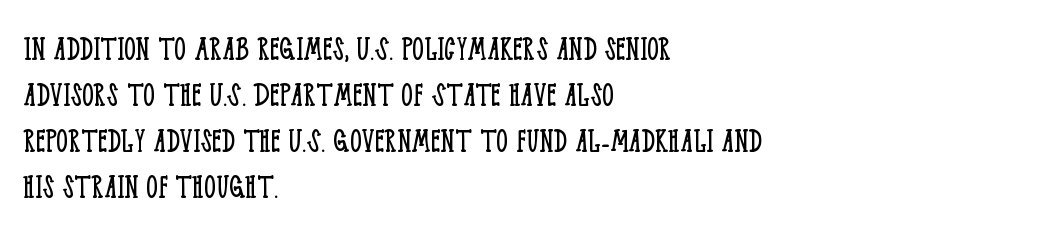
The font's upright variant was chosen for this text. This sample uses plain, unmodified letter spacing. Heaviness? Minimal to ordinary, like unemphasized prose. Looks like regular typesetting: each glyph gets only the width it needs.
